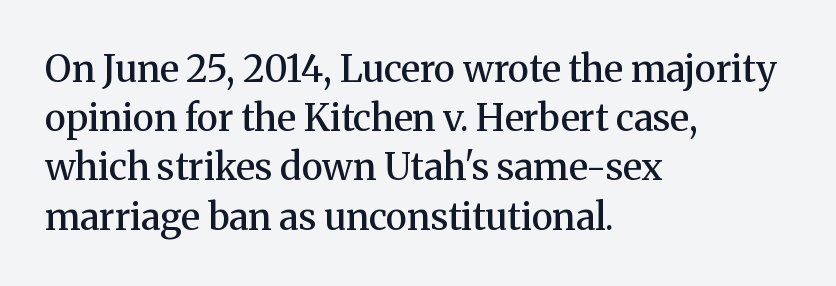
The font is running at a semibold setting, under full bold. Leading: standard. Each line starts at the same left margin while the right side varies. Character widths vary here, with narrow letters taking less room than wide ones. The typography opts for an upright posture over an oblique one. Compared with typical body copy, the letter spacing here is the same.
